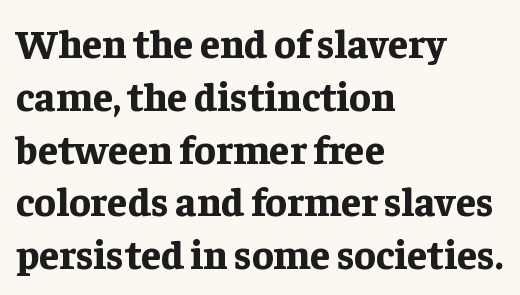
Q: Is the text bold? A: Yes.
Q: Is the text italic (slanted)? A: No, it is upright.
Q: Is the typeface a serif or a sans-serif typeface? A: Serif.
Q: Is the text underlined? A: No.
Q: How is the paragraph aligned? A: Left-aligned.
Q: Is the spacing between letters normal or unusually wide? A: Normal.
Q: Is the spacing between lines tight, normal or loose? A: Normal.
Q: Width (condensed, normal, or wide)? A: Normal.
Q: Stroke contrast? A: Low.
Q: x-height? A: Medium.
Q: Monospaced? A: No.
